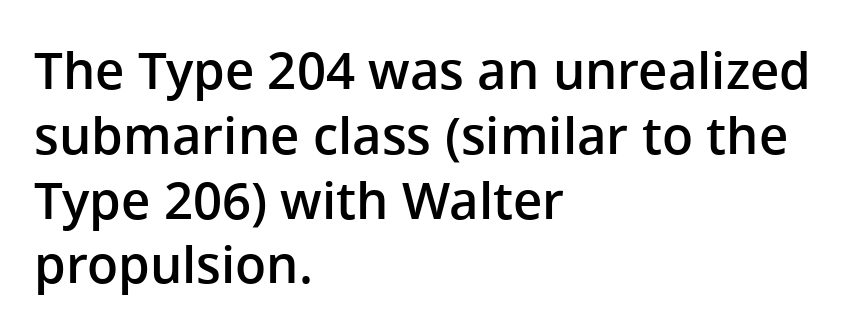
The image shows 51 px semibold sans-serif type, upright; set left-aligned, normal line spacing (1.27x), normal letter spacing, not underlined; low stroke contrast and a medium x-height.
